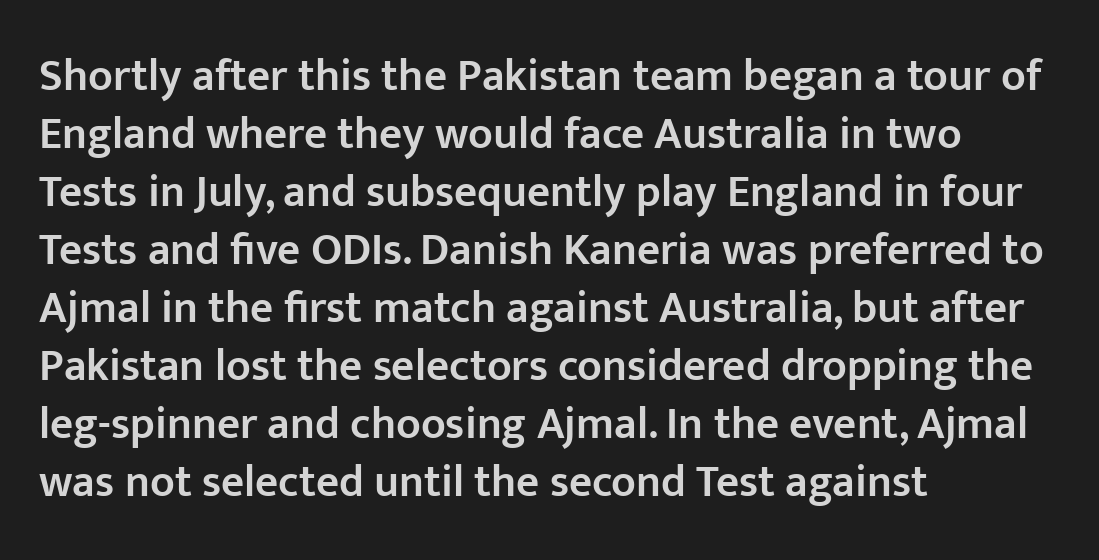
Standard letterfit; no display-style spreading of the glyphs. Leading: standard. The text block is weighted toward the left margin, trailing off unevenly rightward. Think of a printed novel: that variable character pitch is what you see here.
